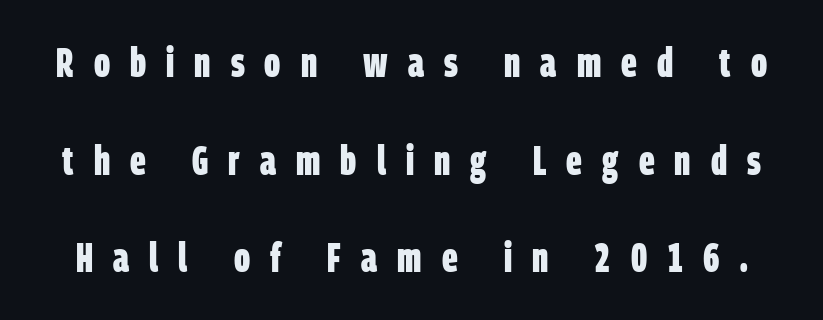
Q: Is the text bold? A: Yes.
Q: Is the typeface a serif or a sans-serif typeface? A: Sans-serif.
Q: Is the text underlined? A: No.
Q: Is the spacing between letters normal or unusually wide? A: Unusually wide.
Q: Is the spacing between lines tight, normal or loose? A: Loose.
Q: Width (condensed, normal, or wide)? A: Condensed.
Q: Stroke contrast? A: Low.
Q: x-height? A: Large.
Q: Monospaced? A: No.
